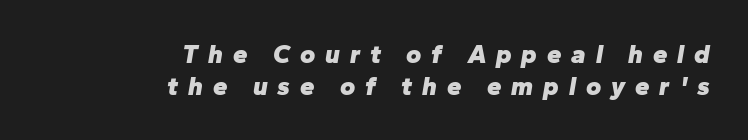
The image shows 26 px bold type, italic (leaning right); set right-aligned, line spacing 1.22x, unusually wide letter spacing (+0.38 em), not underlined.
